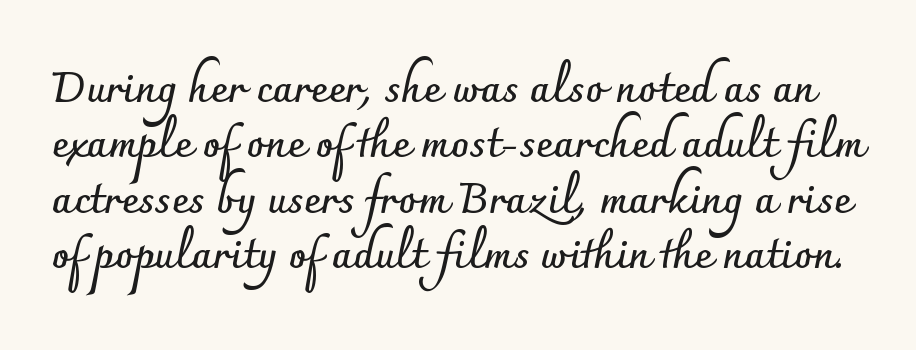
The image shows 42 px semibold sans-serif type; set normal line spacing (1.32x), normal letter spacing, not underlined; low stroke contrast and a small x-height.
